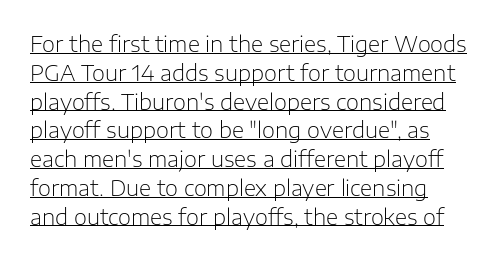
Q: Is the text bold? A: No.
Q: Is the text italic (slanted)? A: No, it is upright.
Q: Is the text underlined? A: Yes.
Q: Is the spacing between letters normal or unusually wide? A: Normal.
Q: Is the spacing between lines tight, normal or loose? A: Normal.
